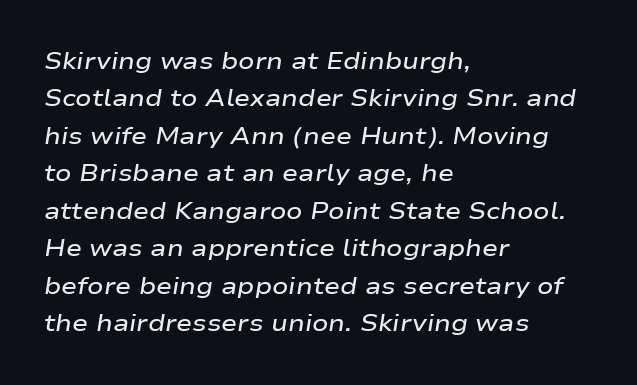
Posture: slanted. One-word summary of the alignment: left. Quick note: underline off. Characters follow at the spacing the type designer built in. The line-height multiplier appears to be the usual default. In terms of weight, the rendering is demibold, just under bold.
